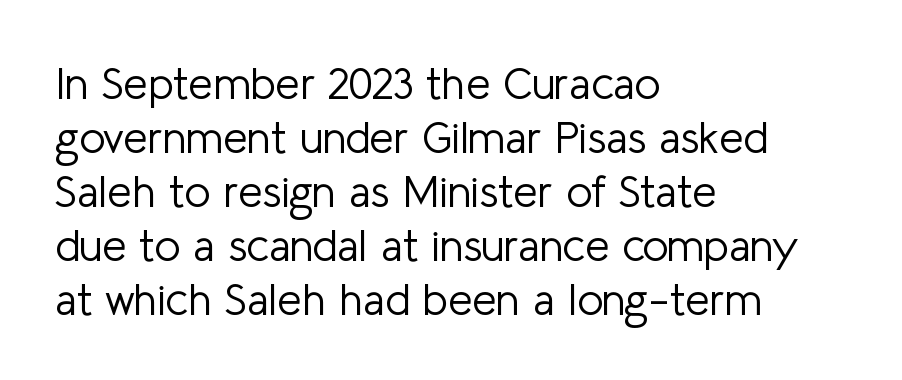
This sample is left-justified, so line endings fall wherever the words run out. Weight: not bold — regular or lighter. The letters stand straight up with perfectly vertical stems. Does the type have serifs? No, each stem ends abruptly.
